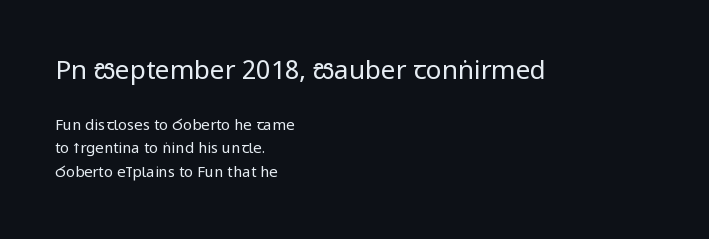
What stands out about the letter spacing? Nothing — it is the standard amount. This rendering uses left alignment, leaving the right contour irregular. The lettering stays uniformly vertical, giving the passage a roman look. Reading down the column, the eye jumps a familiar distance to each next line. Typesetter's note — upper block bumped up in size, lower block left smaller. No extra ink here — the face is not bold.
